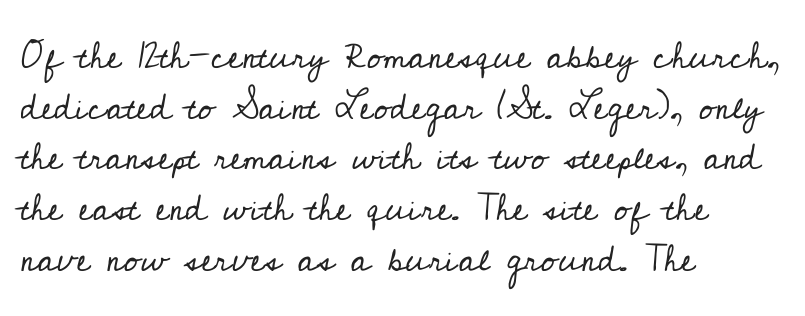
Underline: absent. Serif or sans? Serif — the stroke terminals have little feet. Where is the straight margin? On the left. Is the stroke heavy? The answer is a plain regular-or-lighter. Tracking here is standard; glyphs follow each other at the usual distance. Regular leading.
